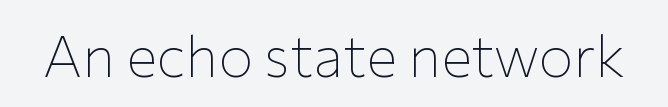
The image shows 58 px thin sans-serif type, upright; set normal letter spacing, not underlined; low stroke contrast and a medium x-height.
